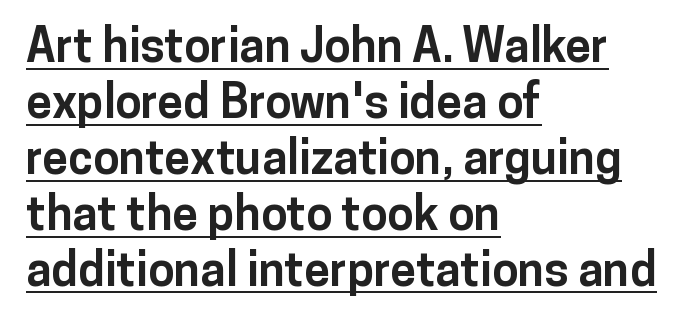
The rendering uses natural spacing where letterforms have individual widths. Heft: maximum for text — a bold. A classic flush-left, rag-right setting is used for this passage. The letters carry no serifs — their stems end cleanly without finishing strokes. Short note: letters normally spaced.
